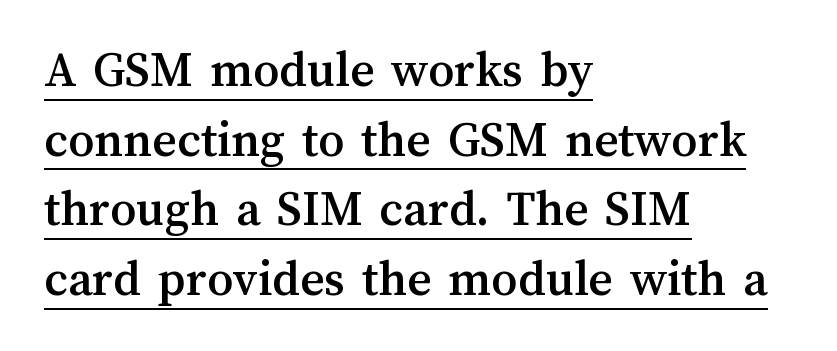
{"italic": "no", "width": "normal", "stroke_contrast": "medium", "x_height": "medium", "monospaced": "no", "underline": "yes", "align": "left", "line_spacing": "normal", "line_spacing_ratio": 1.34, "letter_spacing": "normal", "letter_spacing_em": 0.0, "glyph_px": 52}
